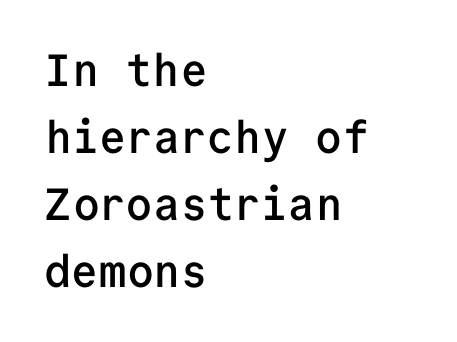
The image shows 45 px semibold sans-serif type, upright, monospaced; set left-aligned, normal line spacing (1.49x), normal letter spacing, not underlined; low stroke contrast and a medium x-height.
